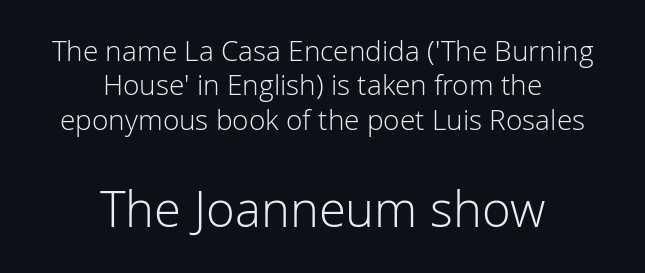
The image shows 49 px light sans-serif type, upright; set centered, line spacing 1.23x, normal letter spacing, not underlined; the second (bottom) block is 1.75x larger; low stroke contrast and a medium x-height.
